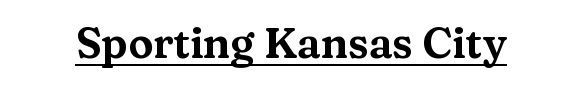
Q: Is the text italic (slanted)? A: No, it is upright.
Q: Is the typeface a serif or a sans-serif typeface? A: Serif.
Q: Is the text underlined? A: Yes.
Q: Is the spacing between letters normal or unusually wide? A: Normal.
Q: Width (condensed, normal, or wide)? A: Wide.
Q: Stroke contrast? A: Medium.
Q: x-height? A: Medium.
Q: Monospaced? A: No.
